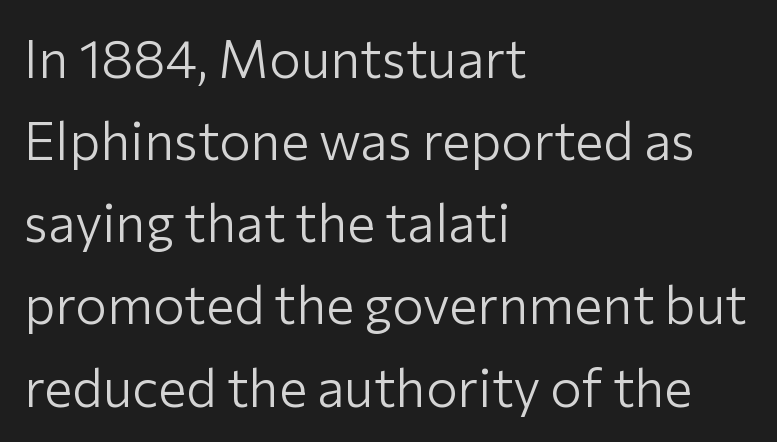
In terms of letterspacing, this is plain default setting. How would I describe the line gaps? Plain and ordinary. Posture: straight, roman, zero tilt. The area under the type is left untouched. Grotesque or geometric, the face here clearly has no serifs.
